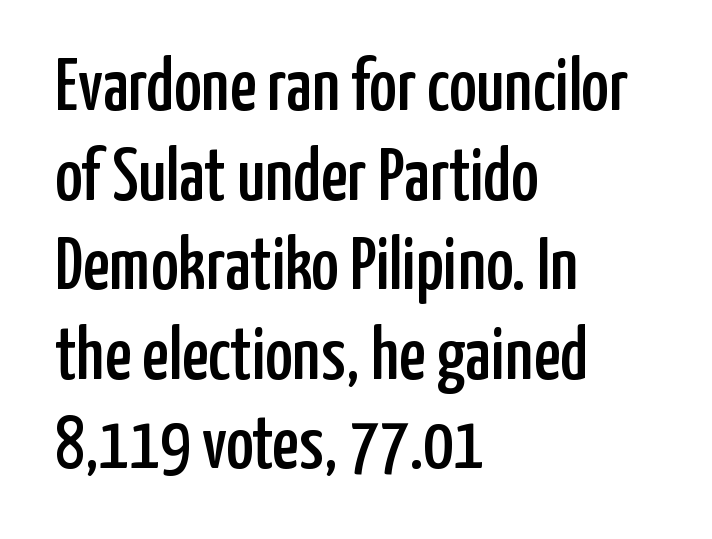
{"serif": "no", "italic": "no", "width": "condensed", "stroke_contrast": "low", "x_height": "medium", "monospaced": "no", "underline": "no", "align": "left", "line_spacing_ratio": 1.21, "letter_spacing": "normal", "letter_spacing_em": 0.0, "glyph_px": 74}
